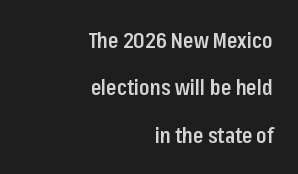
Q: Is the text bold? A: Semi-bold.
Q: Is the text italic (slanted)? A: No, it is upright.
Q: Is the text underlined? A: No.
Q: How is the paragraph aligned? A: Right-aligned.
Q: Is the spacing between letters normal or unusually wide? A: Normal.
Q: Is the spacing between lines tight, normal or loose? A: Loose.
